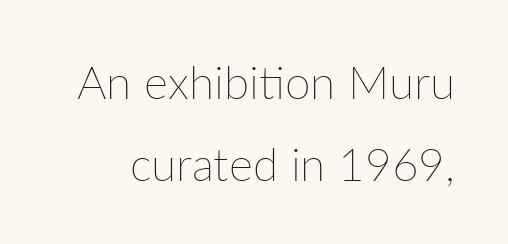
The image shows 46 px thin type, upright; set line spacing 1.78x, normal letter spacing, not underlined; low stroke contrast and a medium x-height.
